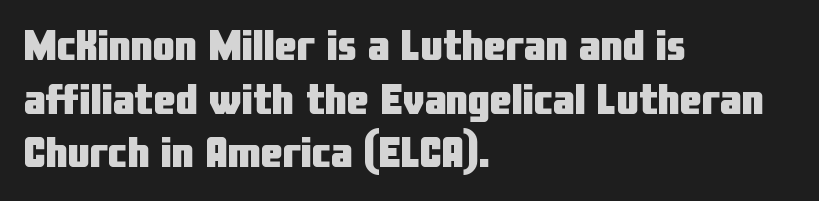
{"serif": "no", "italic": "no", "bold": "yes", "weight": "heavy", "width": "condensed", "stroke_contrast": "low", "x_height": "medium", "monospaced": "no", "underline": "no", "align": "left", "line_spacing_ratio": 1.22, "letter_spacing": "normal", "letter_spacing_em": 0.0, "glyph_px": 44}
